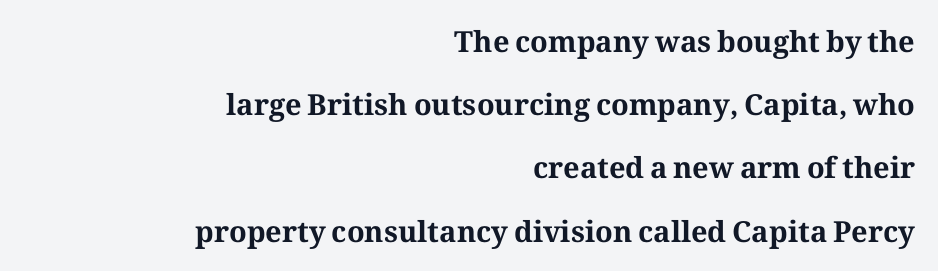
{"serif": "yes", "italic": "no", "bold": "yes", "weight": "bold", "width": "normal", "stroke_contrast": "medium", "x_height": "medium", "monospaced": "no", "underline": "no", "align": "right", "line_spacing": "loose", "line_spacing_ratio": 2.18, "letter_spacing": "normal", "letter_spacing_em": 0.0, "glyph_px": 29}
